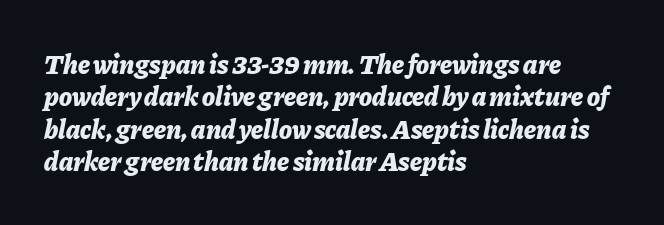
The image shows 27 px bold type, italic (leaning right); set left-aligned, line spacing 1.2x, normal letter spacing, not underlined.
